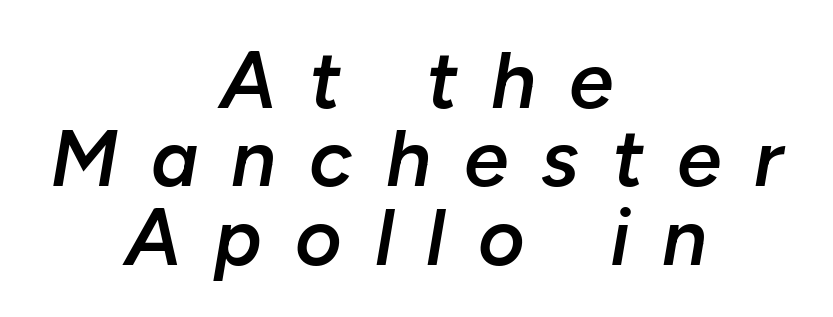
Is this a fixed-width face? No — the glyphs have proportional, varying widths. This is oblique type, the kind used for emphasis or titles. Caption: semibold face, moderately heavy strokes. Someone cranked the tracking dial way up on this one. Honestly, the rows look squashed on top of each other. Typeset on center — no edge is straight.
